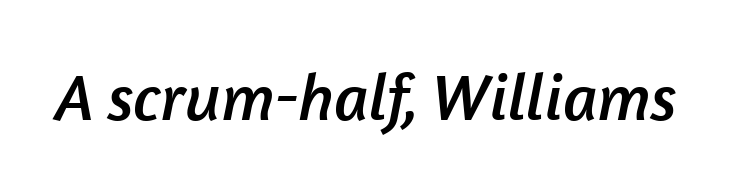
Has an underline been added? It has not. You could not count columns in this text — the font is proportionally spaced. Grotesque or geometric, the face here clearly has no serifs. Tracking value appears to be zero — textbook default spacing.
